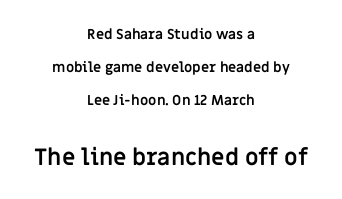
Q: Is the text bold? A: Yes.
Q: Is the text italic (slanted)? A: No, it is upright.
Q: Is the text underlined? A: No.
Q: How is the paragraph aligned? A: Centered.
Q: Is the spacing between letters normal or unusually wide? A: Normal.
Q: Is the spacing between lines tight, normal or loose? A: Loose.
Q: Which block of text is set in a larger size, the first (top) or the second (bottom)? A: The second (bottom) one.
